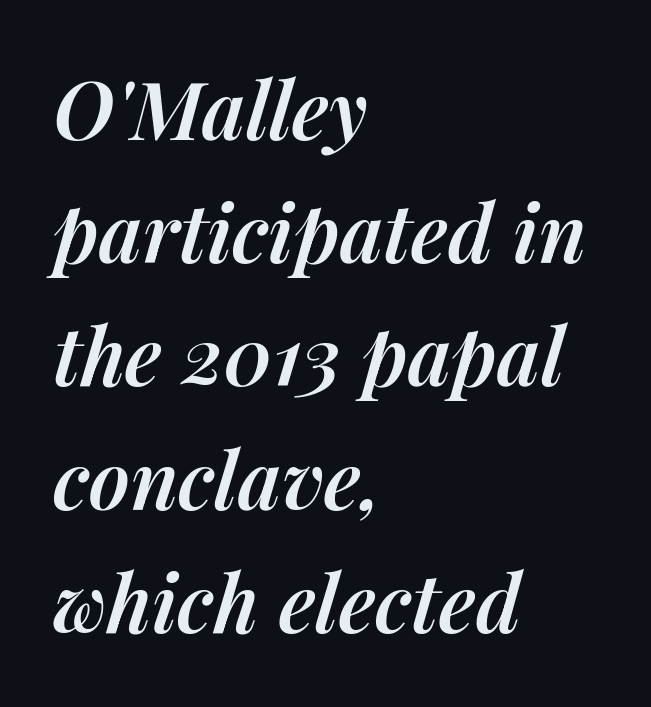
{"italic": "yes", "lean": "right", "slant_degrees": 14, "bold": "semi", "weight": "semibold", "width": "normal", "stroke_contrast": "medium", "x_height": "medium", "monospaced": "no", "underline": "no", "align": "left", "line_spacing": "normal", "line_spacing_ratio": 1.54, "letter_spacing": "normal", "letter_spacing_em": 0.0, "glyph_px": 80}
